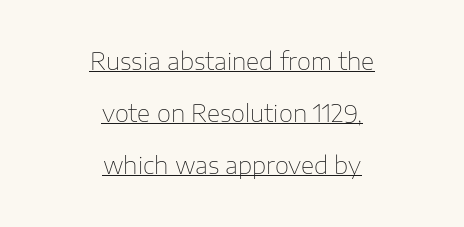
Is the block centered? Yes — each line is placed symmetrically about the middle. Caption: face not bold, strokes unweighted. Somebody hit Ctrl+U on this one — the words are underlined. The type is set solid horizontally, with unmodified tracking.
